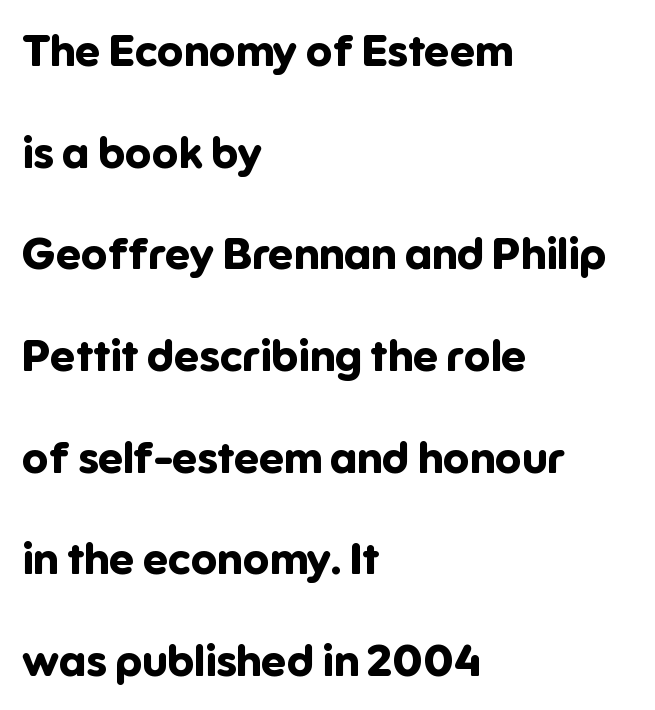
Q: Is the text bold? A: Yes.
Q: Is the text italic (slanted)? A: No, it is upright.
Q: Is the typeface a serif or a sans-serif typeface? A: Sans-serif.
Q: Is the text underlined? A: No.
Q: How is the paragraph aligned? A: Left-aligned.
Q: Is the spacing between letters normal or unusually wide? A: Normal.
Q: Is the spacing between lines tight, normal or loose? A: Loose.
Q: Width (condensed, normal, or wide)? A: Normal.
Q: Stroke contrast? A: Low.
Q: x-height? A: Medium.
Q: Monospaced? A: No.
